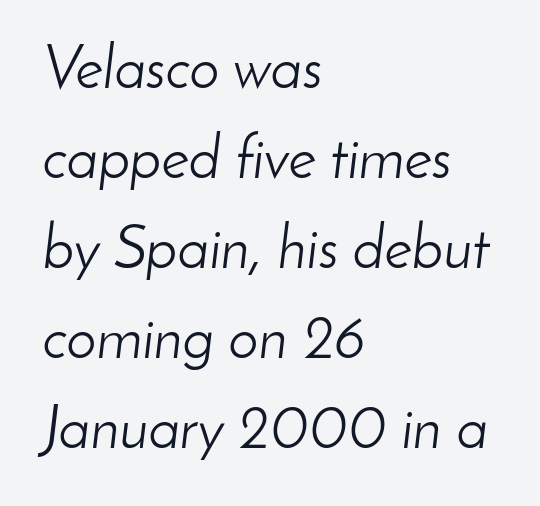
The image shows 60 px light type, italic (leaning right); set left-aligned, normal line spacing (1.5x), normal letter spacing, not underlined; low stroke contrast and a small x-height.
